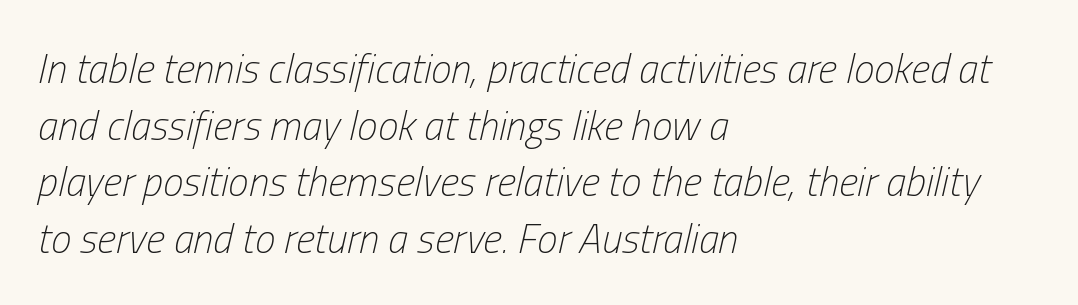
A quiet, ordinary-to-light weight characterises the typeface. No word sits above an underline. The passage shown is typed in a proportional face where columns would drift. Students, observe: this is what conventionally led text looks like. Teacher's note: observe the even left margin — that is flush-left alignment. Every character sits at an angle, as italics do.
